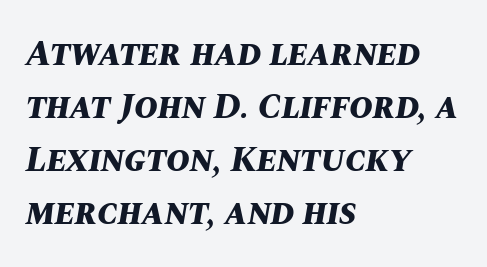
The image shows 36 px bold type, italic (leaning right); set left-aligned, normal line spacing (1.47x), normal letter spacing, not underlined; medium stroke contrast and a large x-height.
